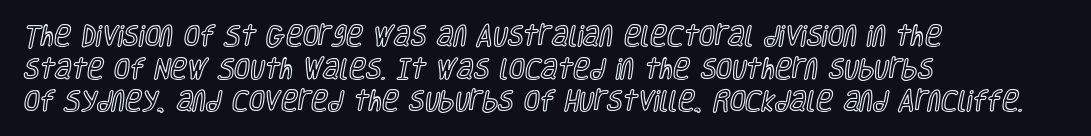
Q: Is the text italic (slanted)? A: Yes.
Q: Is the text underlined? A: No.
Q: How is the paragraph aligned? A: Left-aligned.
Q: Is the spacing between letters normal or unusually wide? A: Normal.
Q: Is the spacing between lines tight, normal or loose? A: Normal.
